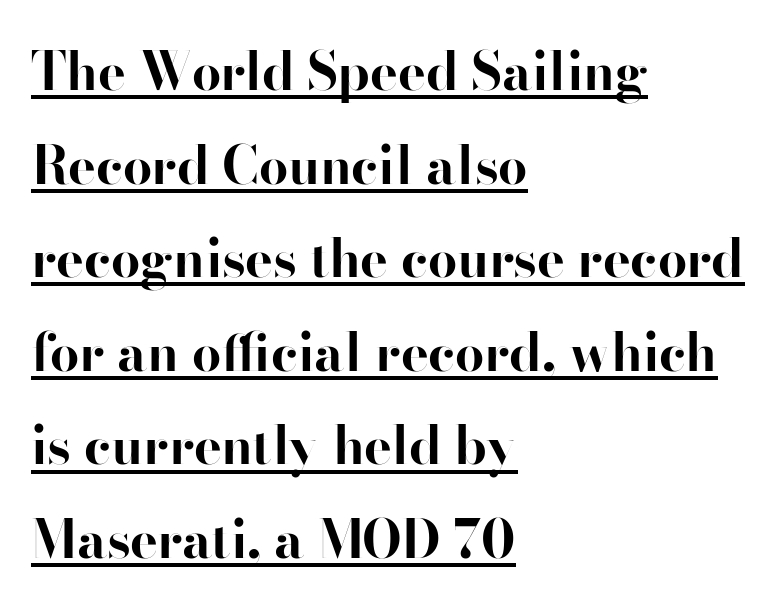
Does a line run under the words? Yes, clearly. Observe the ordinary spacing: letters are neighbours, not strangers. These lines are rendered in a variable-pitch font. A full-strength bold gives these letters their thick strokes. To sum up the face: it is a sans, with no serifs.
